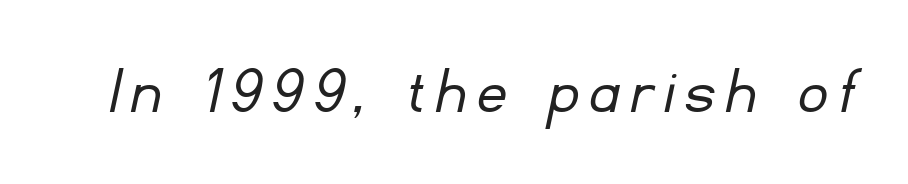
Q: Is the text bold? A: No.
Q: Is the typeface a serif or a sans-serif typeface? A: Sans-serif.
Q: Is the text underlined? A: No.
Q: Width (condensed, normal, or wide)? A: Normal.
Q: Stroke contrast? A: Low.
Q: x-height? A: Small.
Q: Monospaced? A: No.
